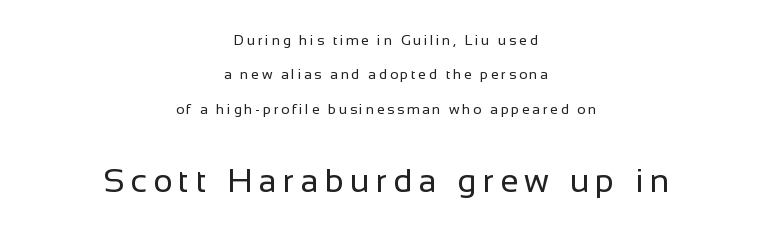
Is there any slant? The stems are plumb. Honestly, the rows look like they've been pulled way apart. What kind of face is this? One without serifs — a sans. You get the small type first, then a jump to larger type.
